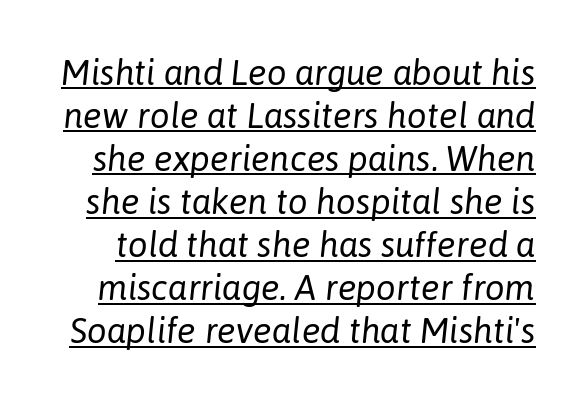
Q: Is the text bold? A: No.
Q: Is the text italic (slanted)? A: Yes, it leans right by about 6 degrees.
Q: Is the text underlined? A: Yes.
Q: Is the spacing between letters normal or unusually wide? A: Normal.
Q: Width (condensed, normal, or wide)? A: Normal.
Q: Stroke contrast? A: Low.
Q: x-height? A: Medium.
Q: Monospaced? A: No.
